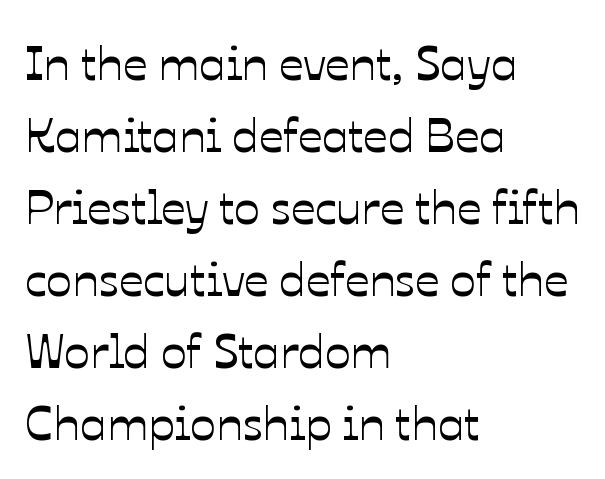
The image shows 48 px text type, upright; set left-aligned, normal line spacing (1.5x), normal letter spacing, not underlined; low stroke contrast and a medium x-height.
